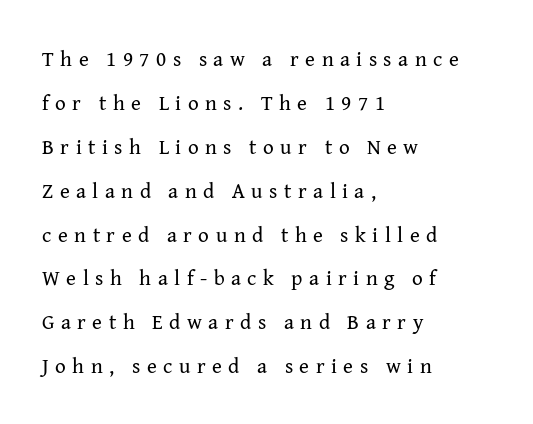
The image shows 21 px text type, upright; set left-aligned, loose line spacing (2.09x), unusually wide letter spacing (+0.31 em), not underlined.
